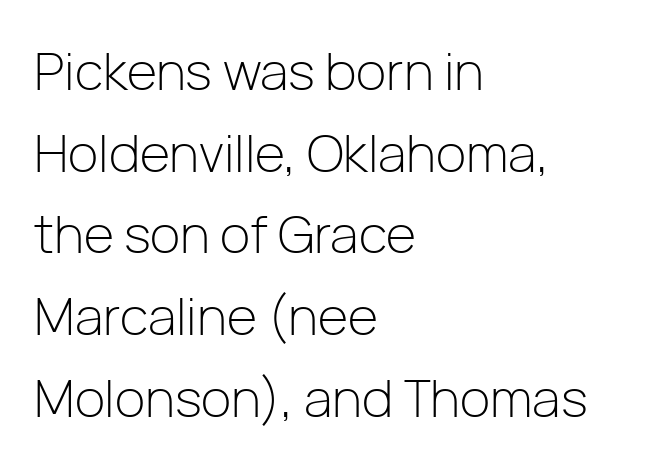
{"serif": "no", "italic": "no", "bold": "no", "weight": "light", "width": "normal", "stroke_contrast": "low", "x_height": "medium", "monospaced": "no", "underline": "no", "align": "left", "line_spacing": "normal", "line_spacing_ratio": 1.57, "letter_spacing": "normal", "letter_spacing_em": 0.0, "glyph_px": 52}
